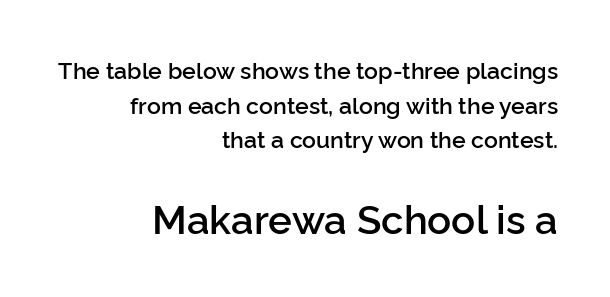
The image shows 40 px semibold sans-serif type, upright; set right-aligned, normal line spacing (1.51x), normal letter spacing, not underlined; the second (bottom) block is 1.74x larger; low stroke contrast and a medium x-height.
